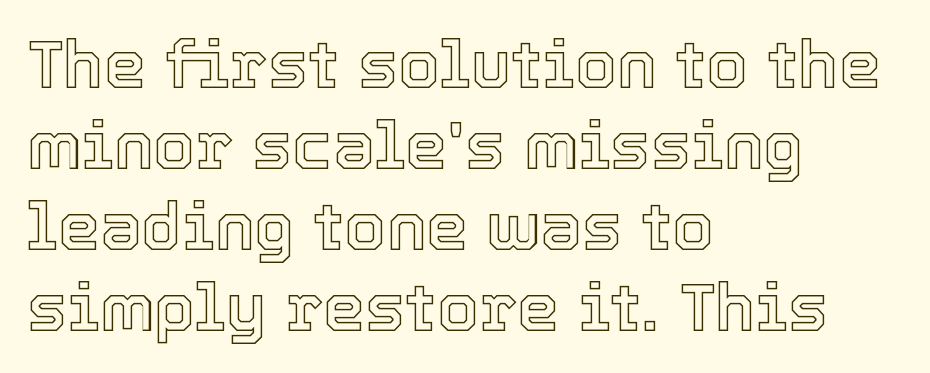
The image shows 67 px text type, upright; set left-aligned, line spacing 1.21x, normal letter spacing, not underlined; a medium x-height.
